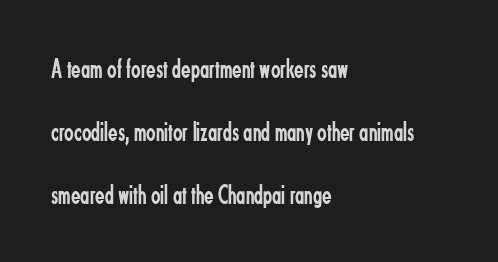
Think of a printed novel: that variable character pitch is what you see here. Horizontal alignment here is leftward, the default for most running prose. The glyphs in this specimen are sans serif. The lettering holds an erect, upright posture throughout. The lines are spread far apart with generous leading. Letters rest on an invisible, unmarked baseline.
